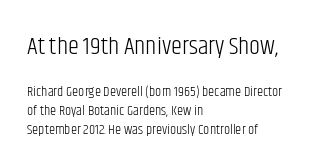
Does the leading feel generous? No, just average. Posture: vertical. Weight: in the light-to-regular range. Note: larger setting up top, smaller setting below.
